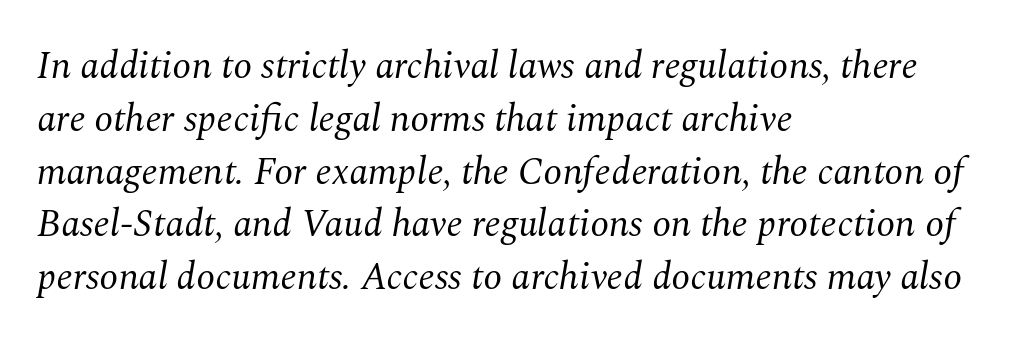
Stroke mass is kept to a normal reading level or below. Horizontal bands of white between lines are of average thickness. Decoration check: the copy has no underline. There is no visible air inserted between adjacent glyphs.
